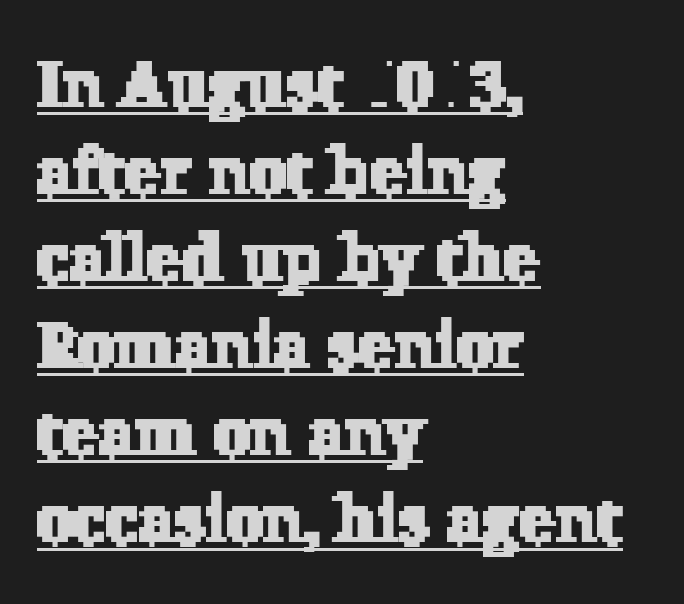
The font family rendered here belongs to the serif group. All the whitespace from short lines collects on the right. The line texture is even and compact thanks to regular tracking. This block has exactly the height ordinary leading produces. This sample has the flowing, uneven cadence of proportional lettering.
